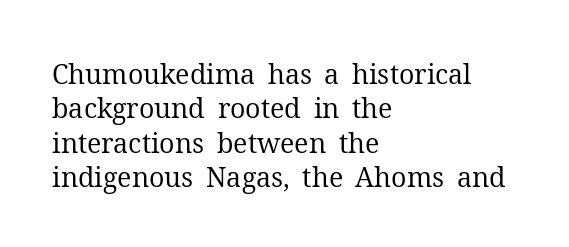
Q: Is the text bold? A: No.
Q: Is the text italic (slanted)? A: No, it is upright.
Q: Is the text underlined? A: No.
Q: How is the paragraph aligned? A: Left-aligned.
Q: Is the spacing between letters normal or unusually wide? A: Normal.
Q: Is the spacing between lines tight, normal or loose? A: Normal.
